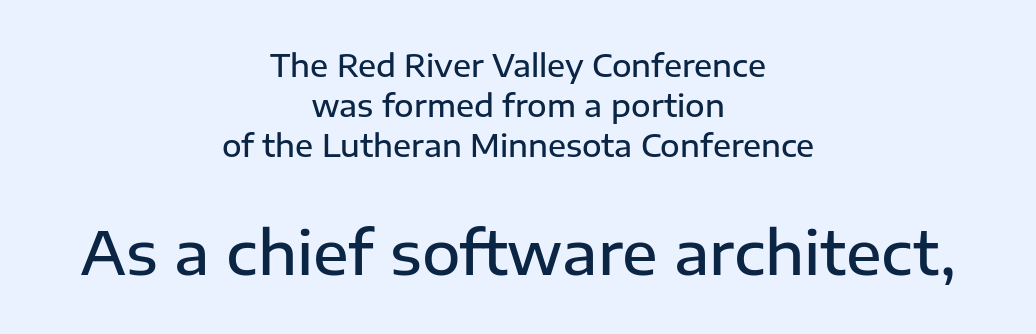
Look at the stroke-to-counter ratio: somewhat heavy, a semibold. This rendering employs a face without finishing strokes, i.e., a sans-serif. This is the regular roman posture of the typeface. The type is set solid horizontally, with unmodified tracking.
